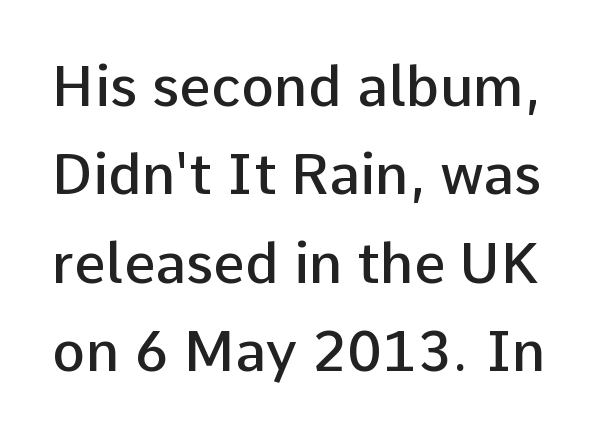
The image shows 56 px semibold sans-serif type, upright; set normal line spacing (1.58x), normal letter spacing, not underlined; low stroke contrast and a medium x-height.
